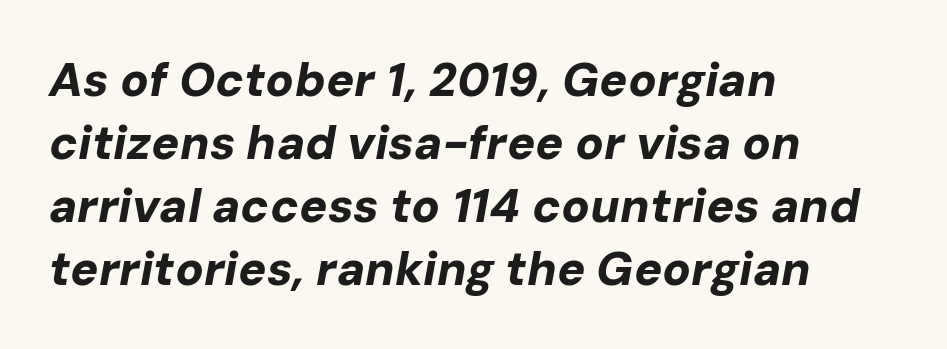
{"italic": "yes", "lean": "right", "slant_degrees": 10, "bold": "yes", "weight": "bold", "width": "normal", "stroke_contrast": "low", "x_height": "medium", "monospaced": "no", "underline": "no", "align": "left", "line_spacing": "normal", "line_spacing_ratio": 1.34, "letter_spacing": "normal", "letter_spacing_em": 0.0, "glyph_px": 47}
